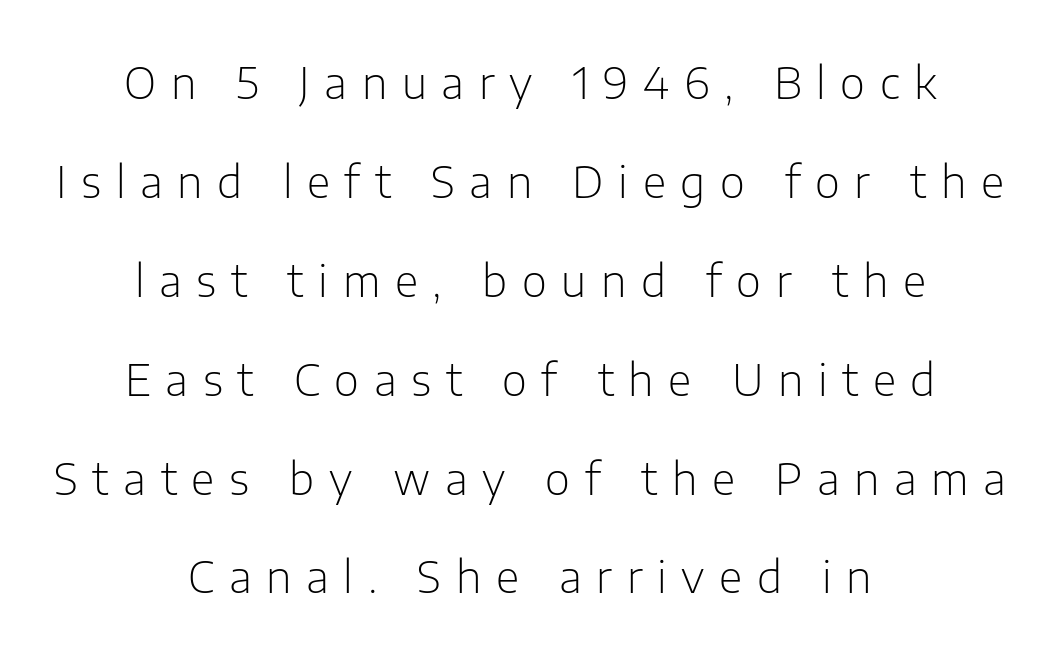
Display-style spreading of the glyphs; the letterfit is very open. Quick note: interline space is abundant. Grotesque or geometric, the face here clearly has no serifs. Note the varied advance widths — an 'i' is clearly narrower than an 'm'. Check the space under the baseline: it is left empty. A typesetter would mark this as roman, not italic.
